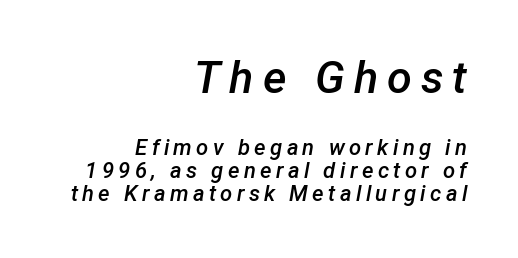
The image shows 45 px semibold type, italic (leaning right); set right-aligned, tight line spacing (1.04x), unusually wide letter spacing (+0.2 em), not underlined; the first (top) block is 2.05x larger; low stroke contrast and a medium x-height.
